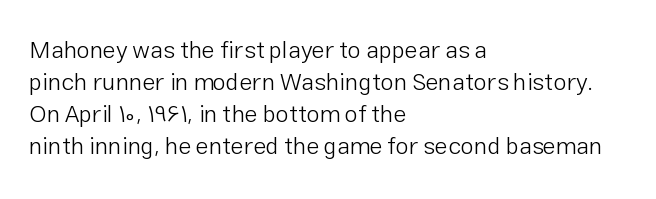
The strip under each line holds only bare page. You could call the tracking neutral — neither tight nor loose. Where is the straight margin? On the left. Upright lettering throughout. The weight tops out at a normal text grade.
